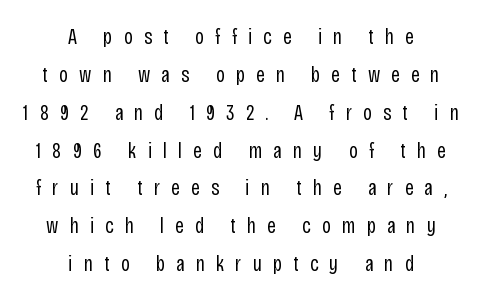
The line texture is sparse and dotted thanks to wide tracking. Weight: not bold — regular or lighter. The compositor balanced each line on the midline. Check under the words: just untouched page. The specimen reads as upright at a glance.
